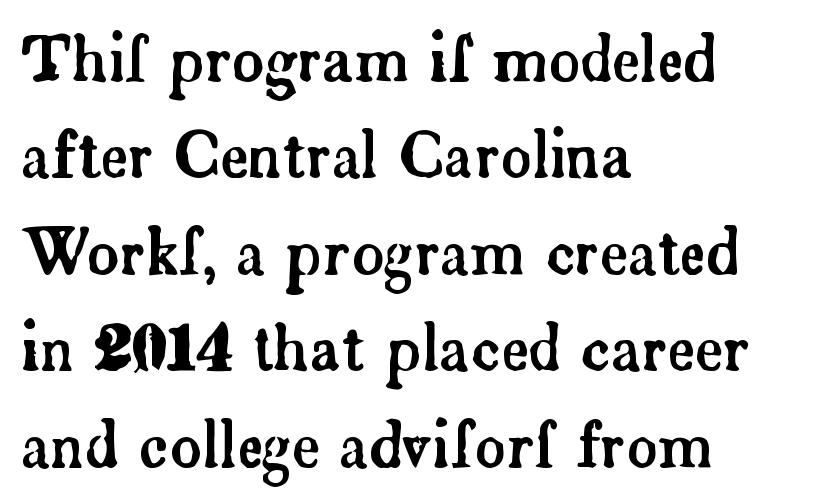
Q: Is the text italic (slanted)? A: No, it is upright.
Q: Is the typeface a serif or a sans-serif typeface? A: Serif.
Q: Is the text underlined? A: No.
Q: How is the paragraph aligned? A: Left-aligned.
Q: Is the spacing between letters normal or unusually wide? A: Normal.
Q: Is the spacing between lines tight, normal or loose? A: Normal.
Q: Width (condensed, normal, or wide)? A: Normal.
Q: Stroke contrast? A: Low.
Q: x-height? A: Small.
Q: Monospaced? A: No.
